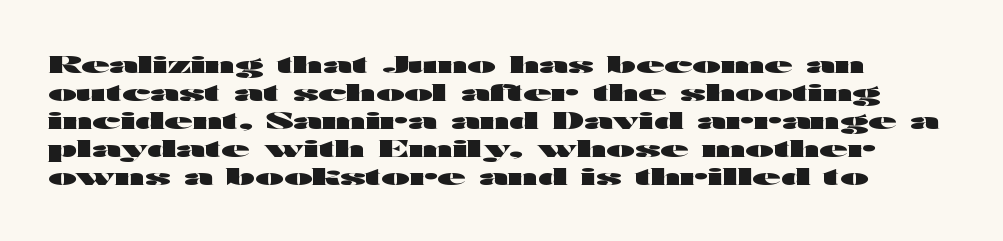
{"italic": "no", "bold": "yes", "underline": "no", "line_spacing_ratio": 1.22, "letter_spacing": "normal", "letter_spacing_em": 0.0, "glyph_px": 23}
